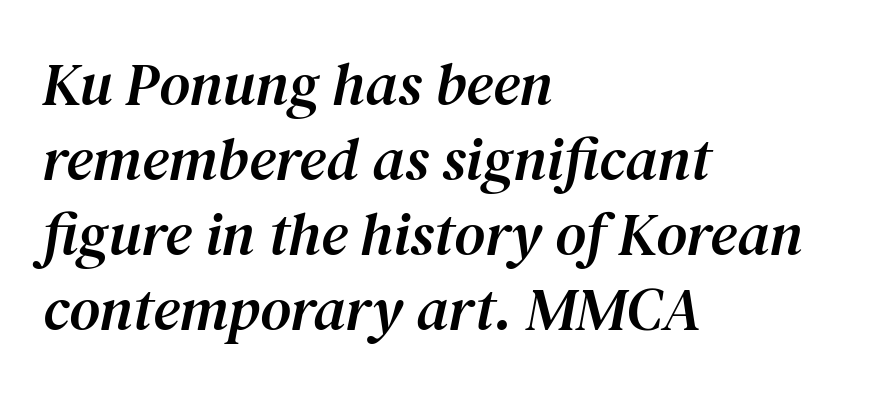
The image shows 60 px serif type, italic (leaning right); set left-aligned, normal line spacing (1.25x), normal letter spacing, not underlined; medium stroke contrast and a medium x-height.
